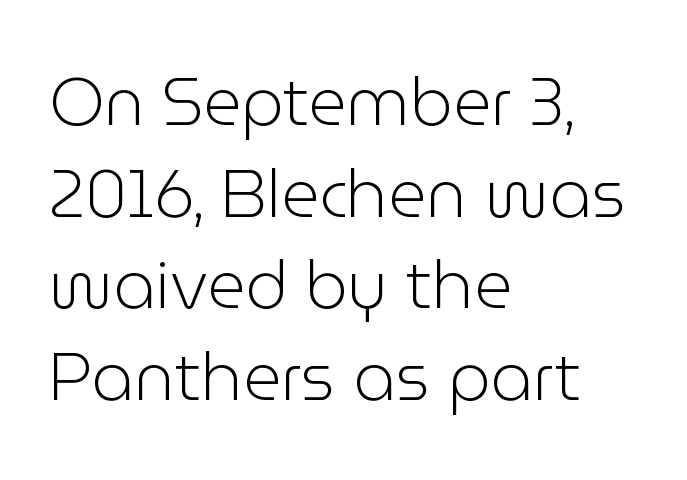
The image shows 66 px light sans-serif type, upright; set left-aligned, normal line spacing (1.39x), normal letter spacing, not underlined; low stroke contrast and a medium x-height.
